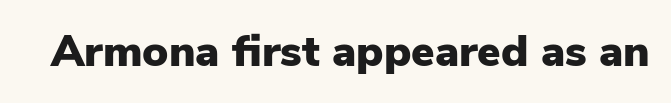
The image shows 44 px heavy sans-serif type, upright; set normal letter spacing, not underlined; low stroke contrast and a medium x-height.
